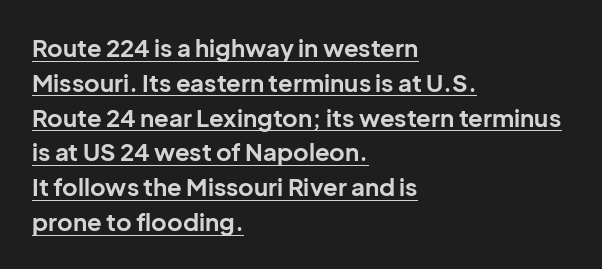
The image shows 24 px bold type, upright; set left-aligned, normal line spacing (1.45x), normal letter spacing, underlined.
